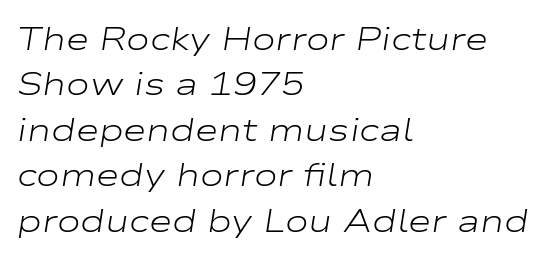
The image shows 32 px light, wide type, italic (leaning right); set left-aligned, normal line spacing (1.42x), normal letter spacing, not underlined; low stroke contrast and a medium x-height.
